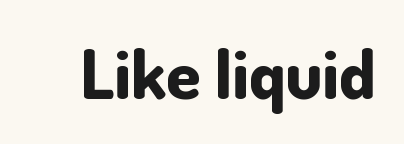
{"serif": "no", "italic": "no", "bold": "yes", "weight": "bold", "width": "normal", "stroke_contrast": "low", "x_height": "small", "monospaced": "no", "underline": "no", "letter_spacing": "normal", "letter_spacing_em": 0.0, "glyph_px": 69}
